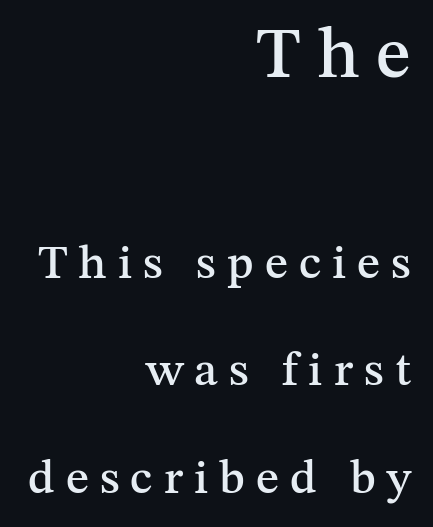
It's the straight-up-and-down kind of type. These lines are composed in type with serifs. Proportional: the letters do not fall into vertical columns. You could fit nearly another row in the gap between these rows.
